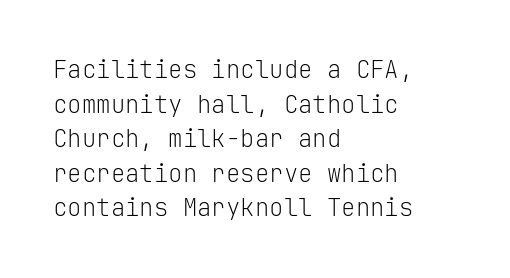
{"italic": "no", "bold": "no", "underline": "no", "align": "left", "line_spacing": "normal", "line_spacing_ratio": 1.44, "letter_spacing": "normal", "letter_spacing_em": 0.0, "glyph_px": 24}
